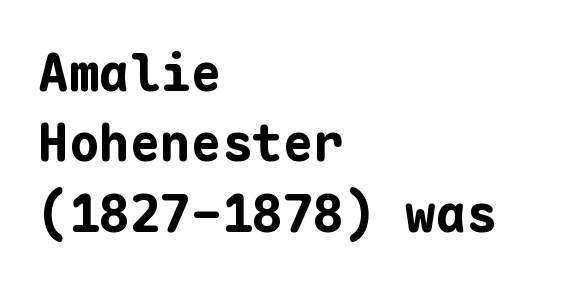
{"serif": "no", "italic": "no", "bold": "yes", "weight": "bold", "width": "normal", "stroke_contrast": "low", "x_height": "medium", "monospaced": "yes", "underline": "no", "align": "left", "line_spacing": "normal", "line_spacing_ratio": 1.38, "letter_spacing": "normal", "letter_spacing_em": 0.0, "glyph_px": 51}
